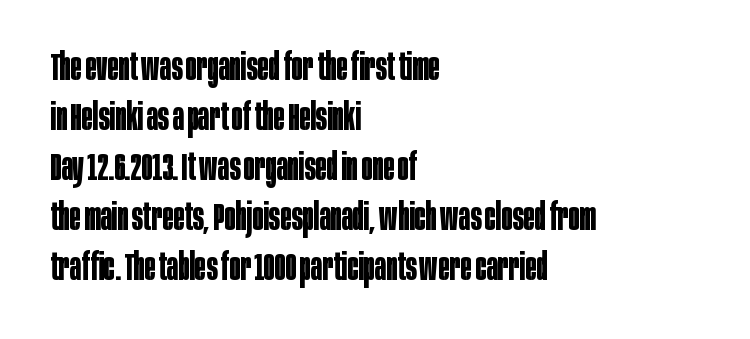
The image shows 37 px bold, condensed sans-serif type, upright; set left-aligned, normal line spacing (1.35x), normal letter spacing, not underlined; low stroke contrast and a large x-height.
